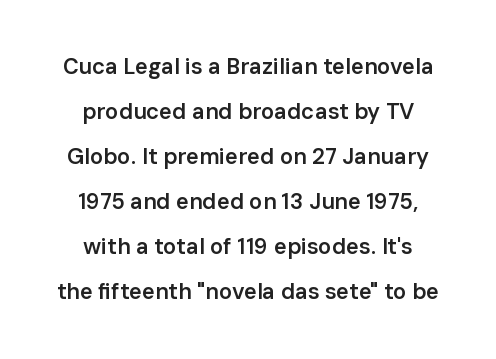
{"italic": "no", "bold": "semi", "underline": "no", "align": "center", "line_spacing": "loose", "line_spacing_ratio": 2.05, "letter_spacing": "normal", "letter_spacing_em": 0.0, "glyph_px": 22}
